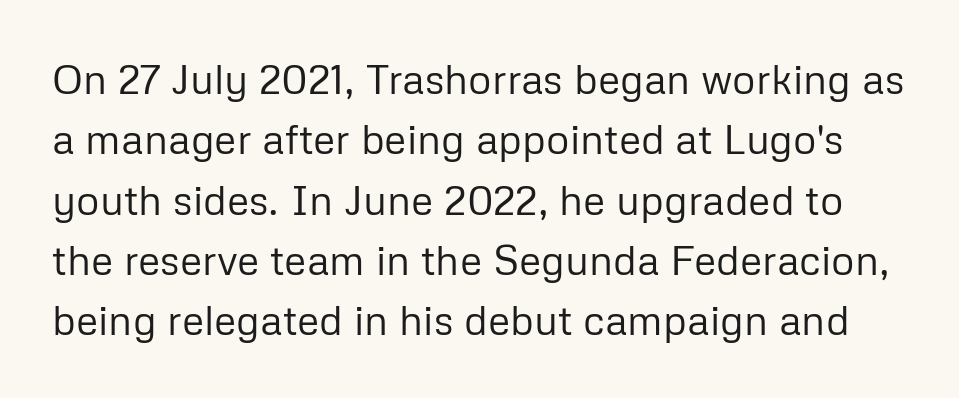
The typeface has the unassuming heft of standard copy or less. Just letters on the line, the space beneath them empty. The glyphs in this specimen are sans serif. The designer left line spacing at the default. Italic: no, the glyphs are upright roman. Note the varied advance widths — an 'i' is clearly narrower than an 'm'.
